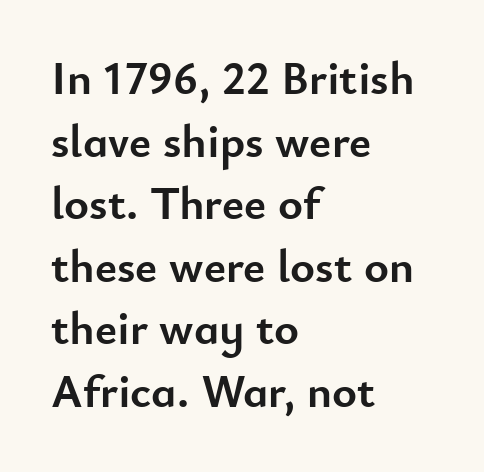
Vertical strokes here are truly vertical. Baseline-to-baseline distance is the conventional proportion of letter height. Unmarked baselines from the first word to the last. This is heavy type, rendered in bold.
